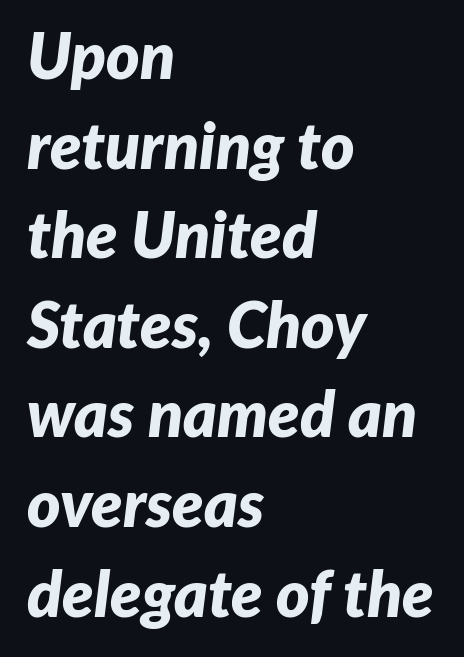
{"italic": "yes", "lean": "right", "slant_degrees": 7, "bold": "yes", "weight": "bold", "width": "normal", "stroke_contrast": "low", "x_height": "medium", "monospaced": "no", "underline": "no", "align": "left", "line_spacing": "normal", "line_spacing_ratio": 1.4, "letter_spacing": "normal", "letter_spacing_em": 0.0, "glyph_px": 64}
